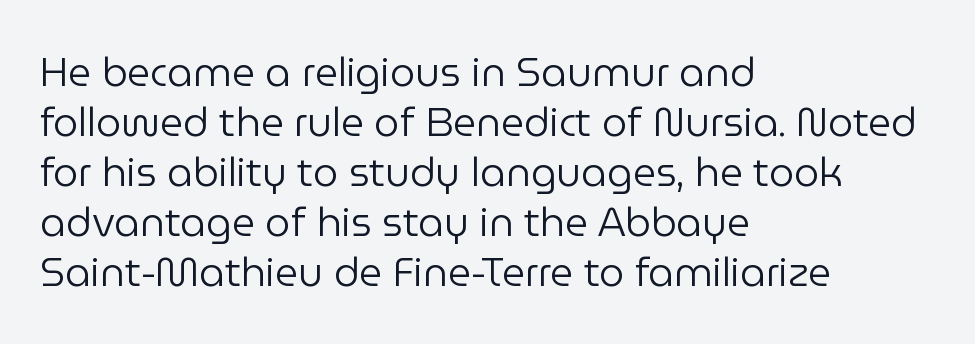
The image shows 40 px regular-weight sans-serif type, upright; set left-aligned, normal line spacing (1.25x), normal letter spacing, not underlined; low stroke contrast and a medium x-height.
